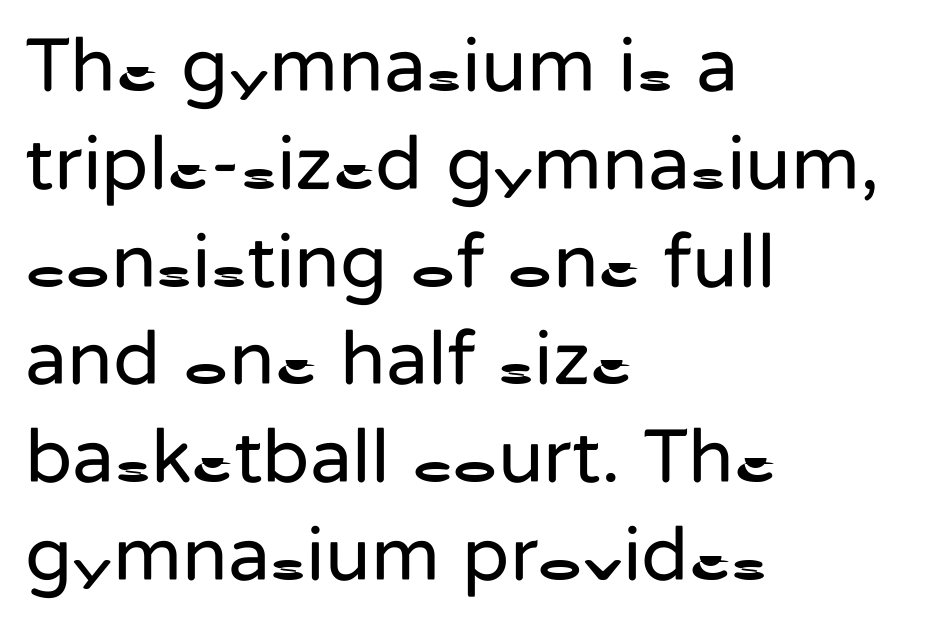
{"serif": "no", "italic": "no", "bold": "no", "weight": "regular", "width": "normal", "stroke_contrast": "low", "x_height": "medium", "monospaced": "no", "underline": "no", "align": "left", "line_spacing": "normal", "line_spacing_ratio": 1.27, "letter_spacing": "normal", "letter_spacing_em": 0.0, "glyph_px": 77}
